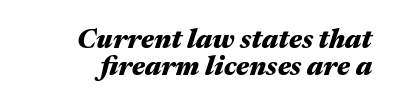
Q: Is the text bold? A: Yes.
Q: Is the text italic (slanted)? A: Yes, it leans right by about 17 degrees.
Q: Is the text underlined? A: No.
Q: Is the spacing between letters normal or unusually wide? A: Normal.
Q: Is the spacing between lines tight, normal or loose? A: Tight.
